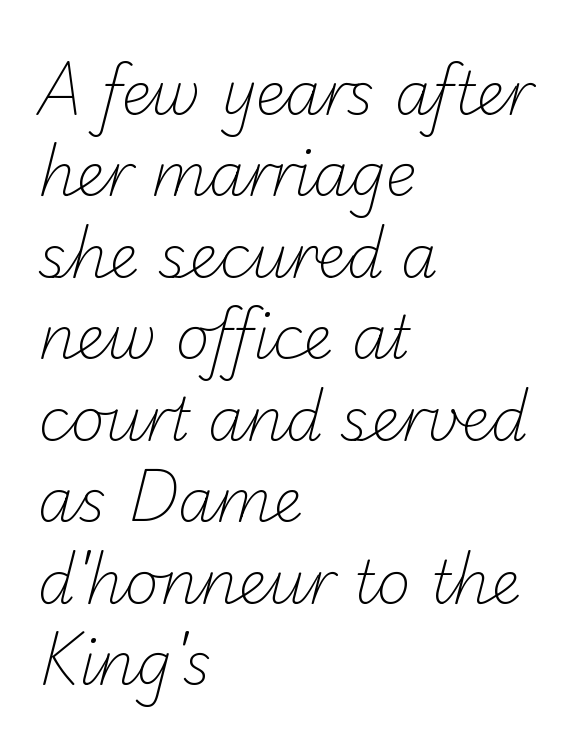
Q: Is the text bold? A: No.
Q: Is the typeface a serif or a sans-serif typeface? A: Sans-serif.
Q: Is the text underlined? A: No.
Q: How is the paragraph aligned? A: Left-aligned.
Q: Is the spacing between letters normal or unusually wide? A: Normal.
Q: Is the spacing between lines tight, normal or loose? A: Normal.
Q: Width (condensed, normal, or wide)? A: Normal.
Q: Stroke contrast? A: Low.
Q: x-height? A: Small.
Q: Monospaced? A: No.
